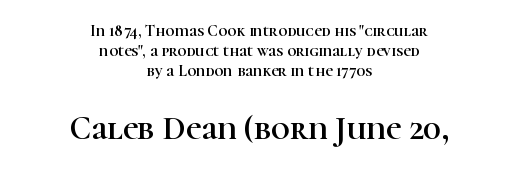
The image shows 33 px serif type, upright; set centered, normal line spacing (1.26x), normal letter spacing, not underlined; the second (bottom) block is 2.06x larger; high stroke contrast and a medium x-height.
